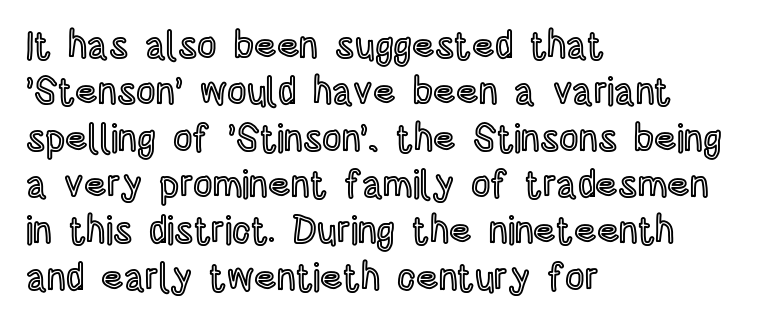
Q: Is the text italic (slanted)? A: No, it is upright.
Q: Is the text underlined? A: No.
Q: How is the paragraph aligned? A: Left-aligned.
Q: Is the spacing between letters normal or unusually wide? A: Normal.
Q: Width (condensed, normal, or wide)? A: Condensed.
Q: x-height? A: Large.
Q: Monospaced? A: No.
